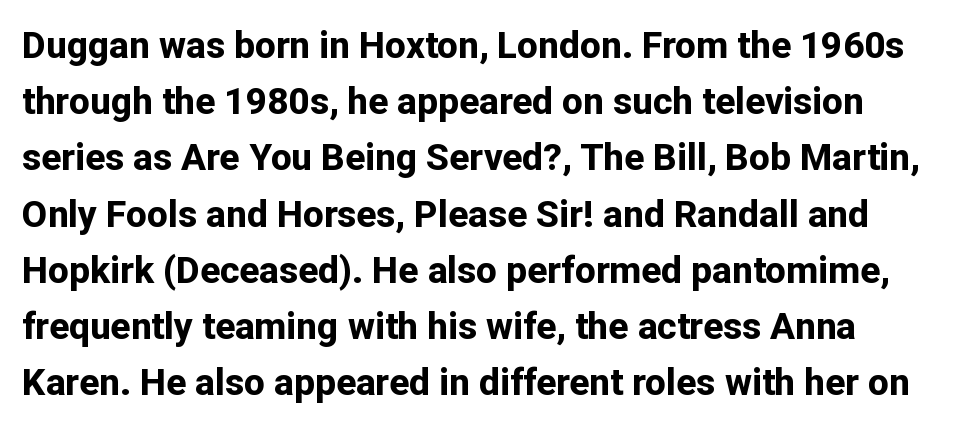
The image shows 37 px bold sans-serif type, upright; set normal line spacing (1.52x), normal letter spacing, not underlined; low stroke contrast and a medium x-height.
